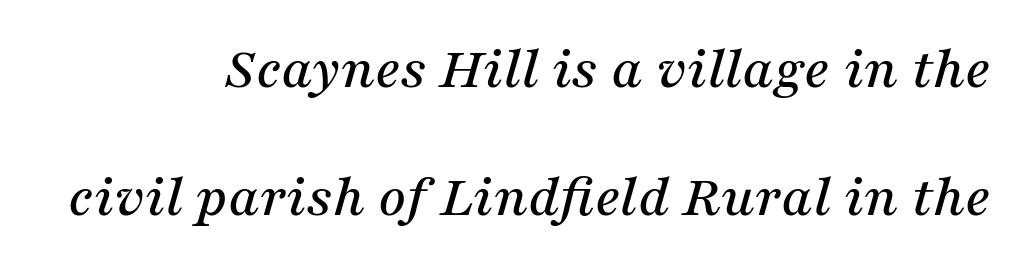
{"serif": "yes", "italic": "yes", "lean": "right", "slant_degrees": 16, "width": "normal", "stroke_contrast": "medium", "x_height": "medium", "monospaced": "no", "underline": "no", "align": "right", "line_spacing": "loose", "line_spacing_ratio": 2.1, "letter_spacing": "normal", "letter_spacing_em": 0.0, "glyph_px": 61}
